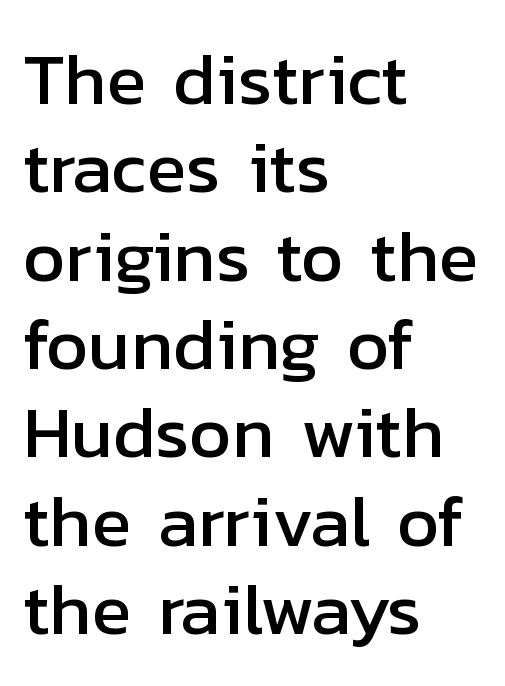
The image shows 73 px sans-serif type, upright; set left-aligned, line spacing 1.21x, normal letter spacing, not underlined; low stroke contrast and a medium x-height.
